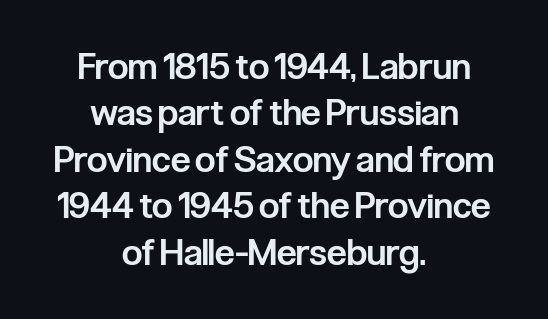
Varying glyph widths throughout — classic text-font behaviour. Students, this is semibold: more ink than regular, less than bold. This is roman type, the default non-slanted kind. Serifs: no, the terminals of the letterforms are clean.
